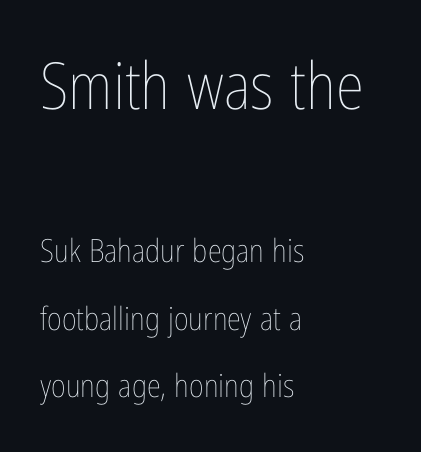
{"italic": "no", "bold": "no", "weight": "thin", "width": "condensed", "stroke_contrast": "low", "x_height": "medium", "monospaced": "no", "underline": "no", "align": "left", "line_spacing": "loose", "line_spacing_ratio": 2.1, "letter_spacing": "normal", "letter_spacing_em": 0.0, "larger_block": "first", "size_ratio": 2.03, "glyph_px": 65}
